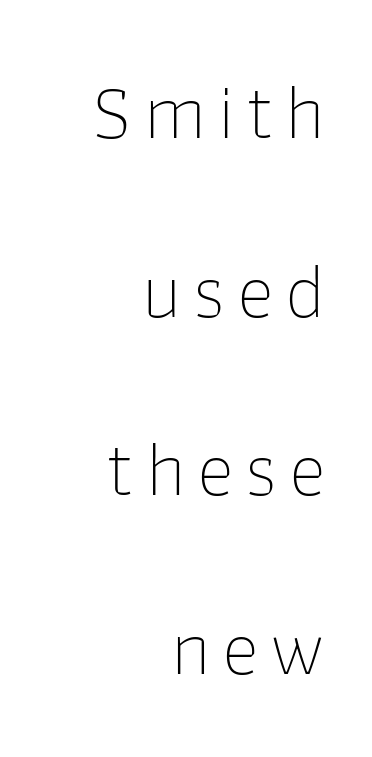
{"serif": "no", "italic": "no", "bold": "no", "weight": "thin", "width": "normal", "stroke_contrast": "low", "x_height": "medium", "monospaced": "no", "underline": "no", "align": "right", "line_spacing": "loose", "line_spacing_ratio": 2.26, "glyph_px": 79}
